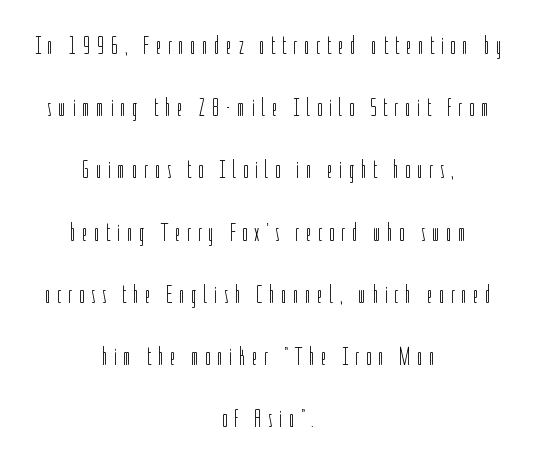
{"italic": "no", "bold": "no", "underline": "no", "align": "center", "line_spacing": "loose", "line_spacing_ratio": 2.49, "letter_spacing": "wide", "letter_spacing_em": 0.25, "glyph_px": 25}
